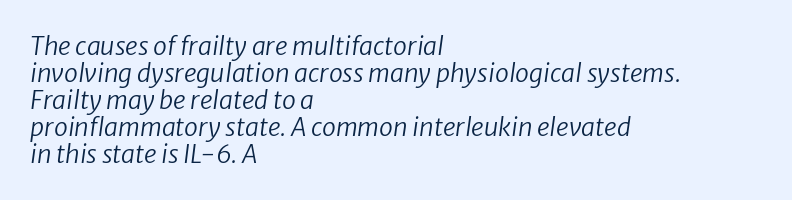
There's an unmistakable incline to the writing here. How would I describe the line gaps? Narrow and economical. Plain, unruled lines of type. The face used here is rendered with its standard letterfit. The passage is arranged the way most books set body copy — flush left.
